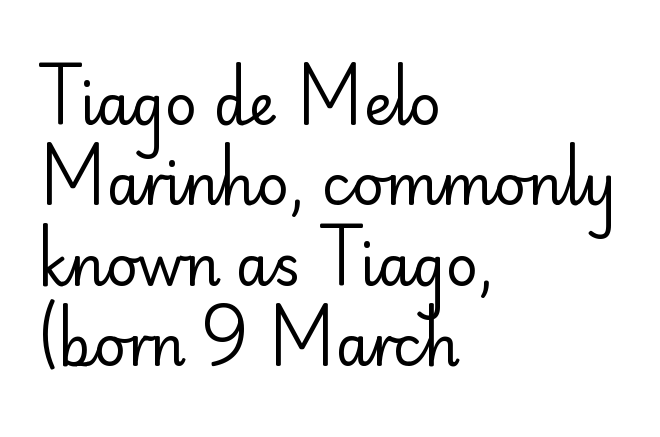
{"serif": "no", "italic": "no", "bold": "no", "weight": "regular", "width": "normal", "stroke_contrast": "low", "x_height": "small", "monospaced": "no", "underline": "no", "align": "left", "line_spacing": "normal", "line_spacing_ratio": 1.46, "letter_spacing": "normal", "letter_spacing_em": 0.0, "glyph_px": 55}
